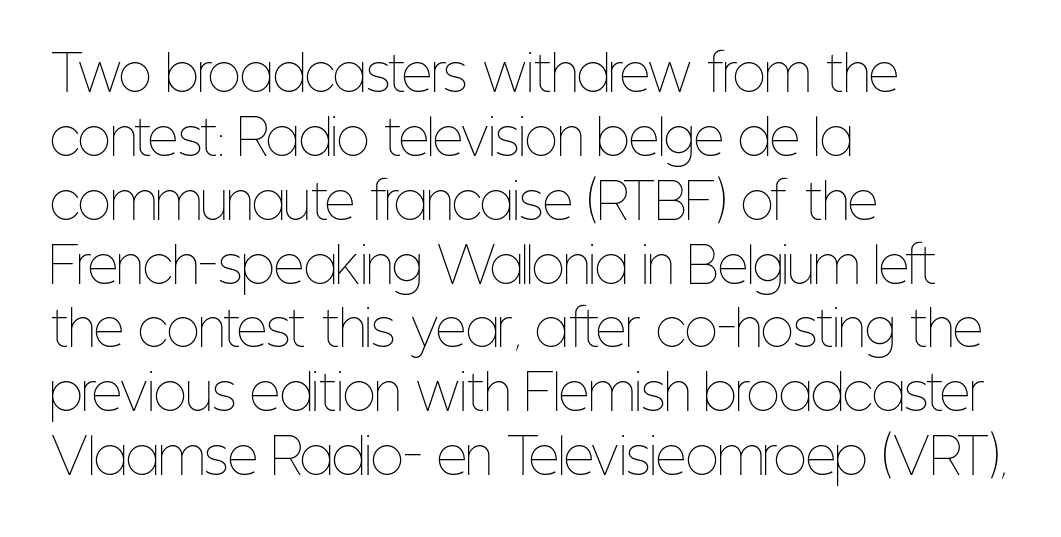
The image shows 48 px thin, condensed type, upright; set left-aligned, normal line spacing (1.33x), normal letter spacing, not underlined; low stroke contrast and a medium x-height.
